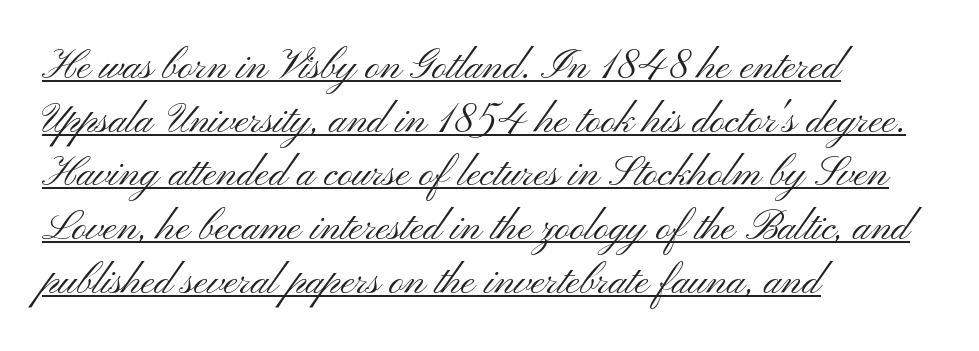
Q: Is the text bold? A: No.
Q: Is the text italic (slanted)? A: Yes.
Q: Is the typeface a serif or a sans-serif typeface? A: Sans-serif.
Q: Is the text underlined? A: Yes.
Q: How is the paragraph aligned? A: Left-aligned.
Q: Is the spacing between letters normal or unusually wide? A: Normal.
Q: Is the spacing between lines tight, normal or loose? A: Normal.
Q: Width (condensed, normal, or wide)? A: Wide.
Q: Stroke contrast? A: Medium.
Q: x-height? A: Small.
Q: Monospaced? A: No.
